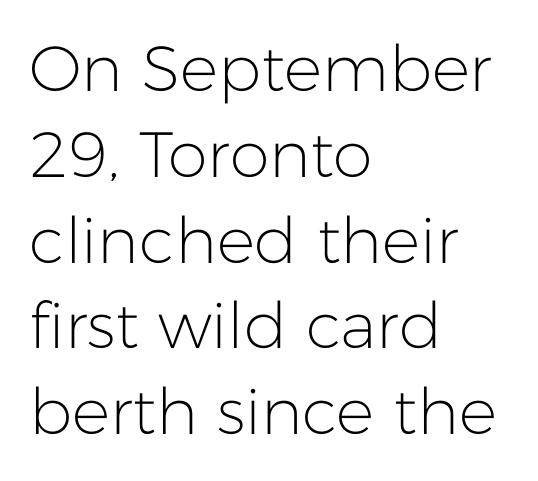
The image shows 64 px light sans-serif type, upright; set left-aligned, normal line spacing (1.34x), normal letter spacing, not underlined; low stroke contrast and a medium x-height.
